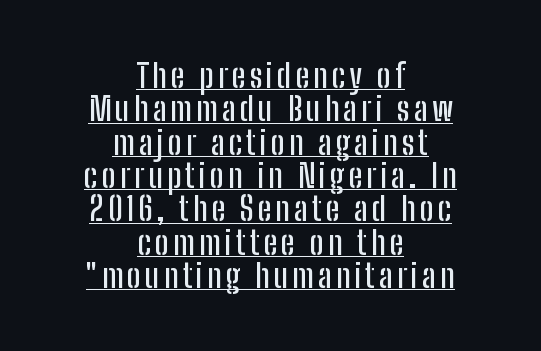
The image shows 33 px condensed sans-serif type, upright; set centered, tight line spacing (1.01x), underlined; low stroke contrast and a medium x-height.
